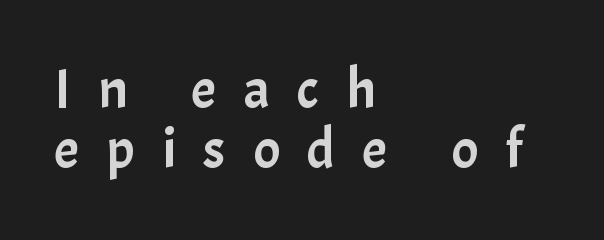
Q: Is the text italic (slanted)? A: No, it is upright.
Q: Is the typeface a serif or a sans-serif typeface? A: Sans-serif.
Q: Is the text underlined? A: No.
Q: How is the paragraph aligned? A: Left-aligned.
Q: Is the spacing between letters normal or unusually wide? A: Unusually wide.
Q: Is the spacing between lines tight, normal or loose? A: Tight.
Q: Width (condensed, normal, or wide)? A: Normal.
Q: Stroke contrast? A: Low.
Q: x-height? A: Medium.
Q: Monospaced? A: No.
